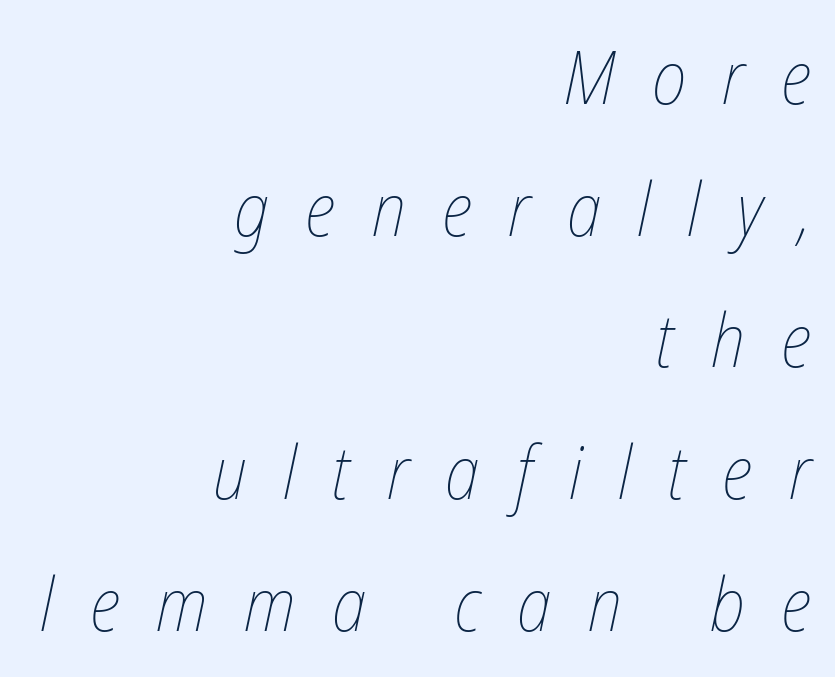
Q: Is the text bold? A: No.
Q: Is the text italic (slanted)? A: Yes, it leans right by about 12 degrees.
Q: Is the text underlined? A: No.
Q: How is the paragraph aligned? A: Right-aligned.
Q: Is the spacing between letters normal or unusually wide? A: Unusually wide.
Q: Width (condensed, normal, or wide)? A: Condensed.
Q: Stroke contrast? A: Low.
Q: x-height? A: Medium.
Q: Monospaced? A: No.
